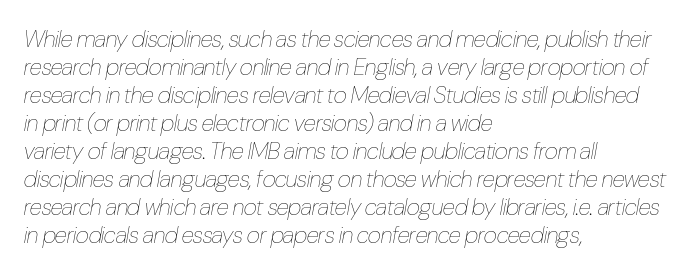
Q: Is the text bold? A: No.
Q: Is the text italic (slanted)? A: Yes, it leans right by about 10 degrees.
Q: Is the text underlined? A: No.
Q: How is the paragraph aligned? A: Left-aligned.
Q: Is the spacing between letters normal or unusually wide? A: Normal.
